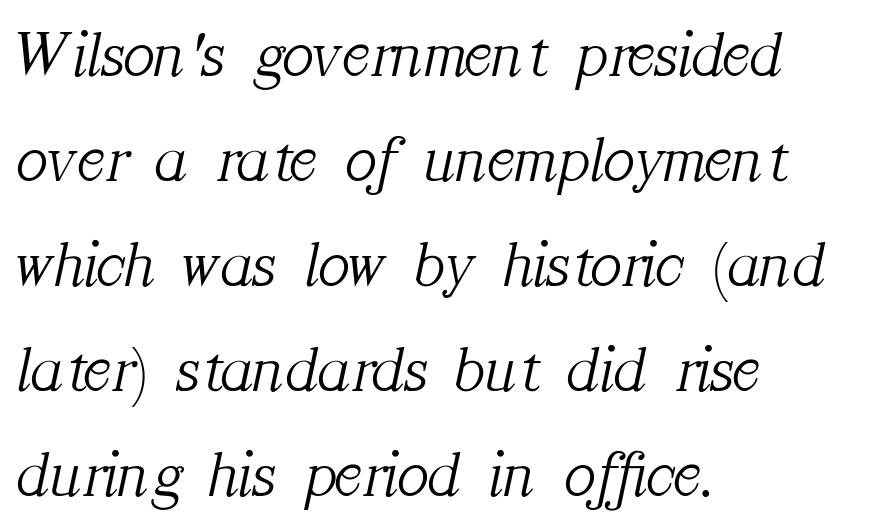
The image shows 66 px light serif type, italic (leaning right); set left-aligned, normal line spacing (1.59x), normal letter spacing, not underlined; medium stroke contrast and a medium x-height.
